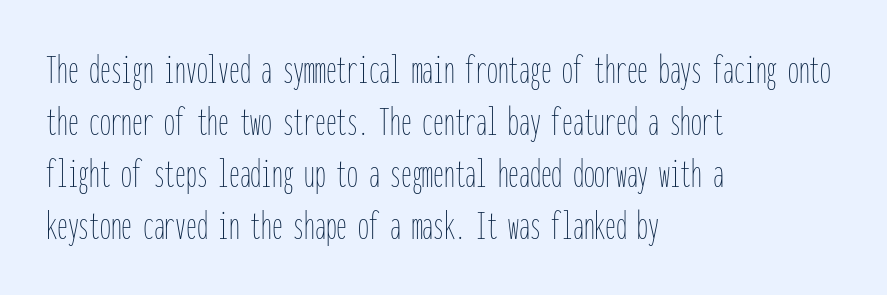
{"italic": "no", "bold": "no", "weight": "thin", "width": "condensed", "stroke_contrast": "low", "x_height": "medium", "monospaced": "yes", "underline": "no", "align": "left", "line_spacing_ratio": 1.21, "letter_spacing": "normal", "letter_spacing_em": 0.0, "glyph_px": 43}
